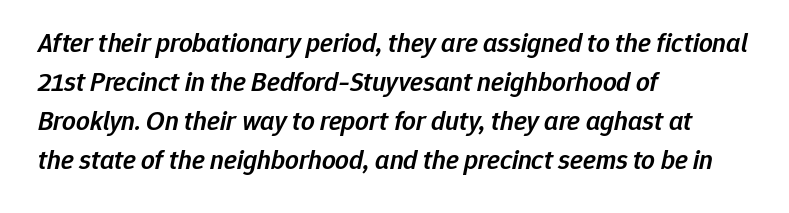
{"italic": "yes", "lean": "right", "slant_degrees": 12, "bold": "semi", "underline": "no", "align": "left", "line_spacing": "normal", "line_spacing_ratio": 1.45, "letter_spacing": "normal", "letter_spacing_em": 0.0, "glyph_px": 27}
